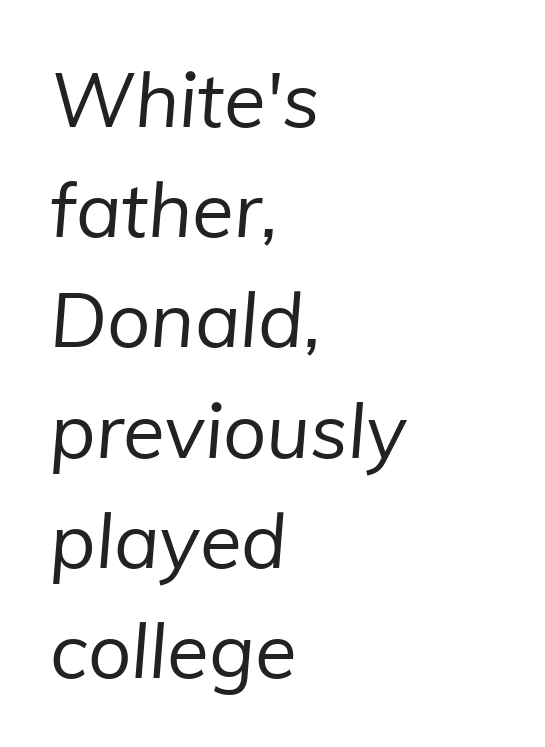
Q: Is the text bold? A: No.
Q: Is the typeface a serif or a sans-serif typeface? A: Sans-serif.
Q: Is the text underlined? A: No.
Q: How is the paragraph aligned? A: Left-aligned.
Q: Is the spacing between letters normal or unusually wide? A: Normal.
Q: Is the spacing between lines tight, normal or loose? A: Normal.
Q: Width (condensed, normal, or wide)? A: Normal.
Q: Stroke contrast? A: Low.
Q: x-height? A: Medium.
Q: Monospaced? A: No.
